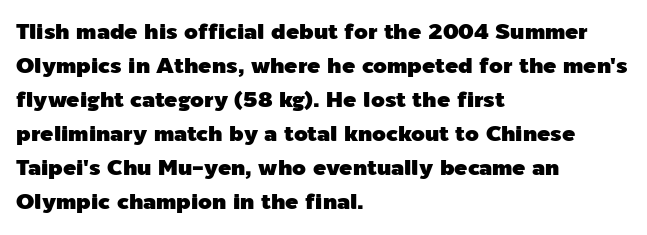
The image shows 22 px text type, upright; set left-aligned, normal line spacing (1.55x), normal letter spacing, not underlined.
